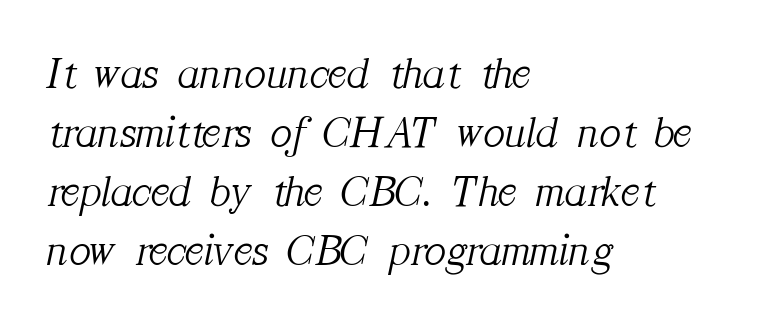
The image shows 45 px light serif type, italic (leaning right); set left-aligned, normal line spacing (1.31x), normal letter spacing, not underlined; medium stroke contrast and a medium x-height.
